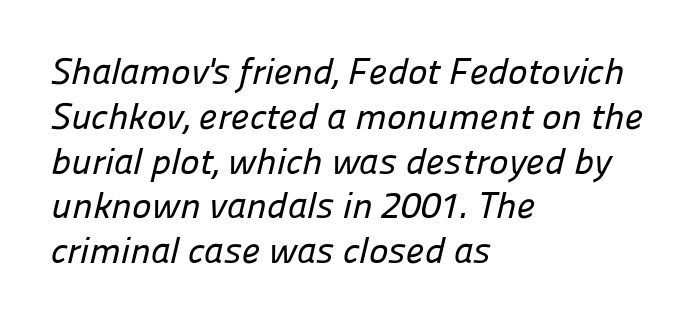
{"serif": "no", "width": "normal", "stroke_contrast": "low", "x_height": "medium", "monospaced": "no", "underline": "no", "align": "left", "line_spacing_ratio": 1.21, "letter_spacing": "normal", "letter_spacing_em": 0.0, "glyph_px": 37}
